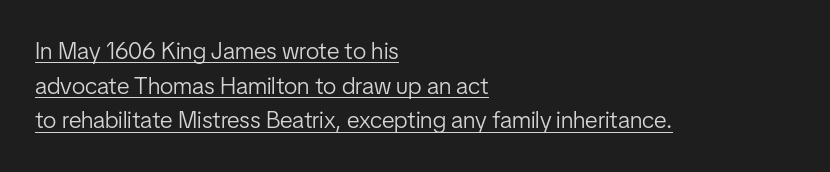
Does the leading feel generous? No, just average. This sample uses plain, unmodified letter spacing. The cut favours lightness, reaching ordinary text weight at its darkest. Line beginnings align vertically; line endings do not. Posture: upright roman.
